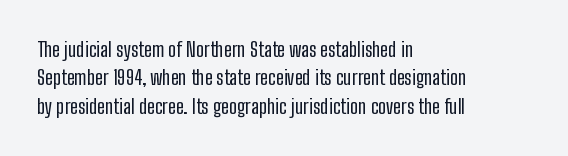
Glyph-to-glyph distance matches everyday printed text. One glance says typical: line gaps are just what's usual. A bare baseline throughout the passage. Does the lettering tilt? It doesn't — this is upright.
